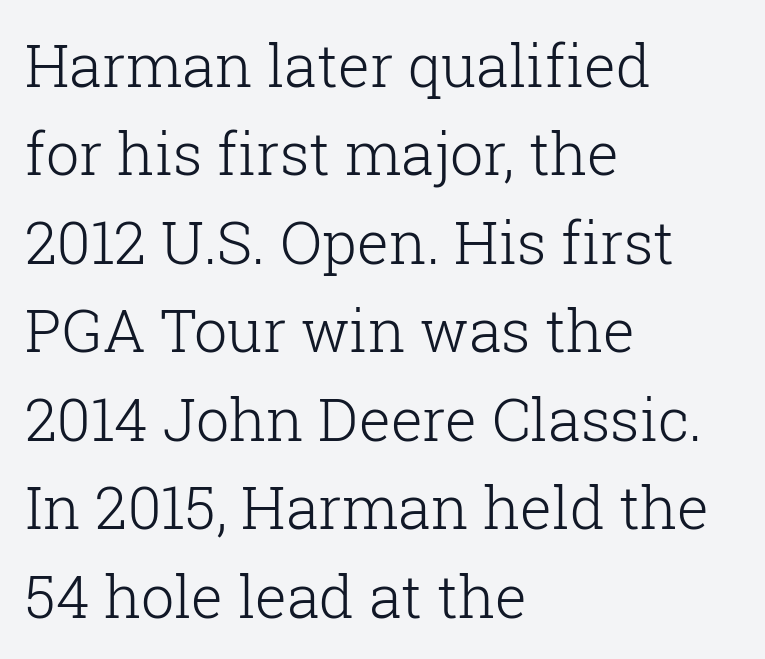
The image shows 59 px light serif type, upright; set left-aligned, normal line spacing (1.5x), normal letter spacing, not underlined; low stroke contrast and a medium x-height.
